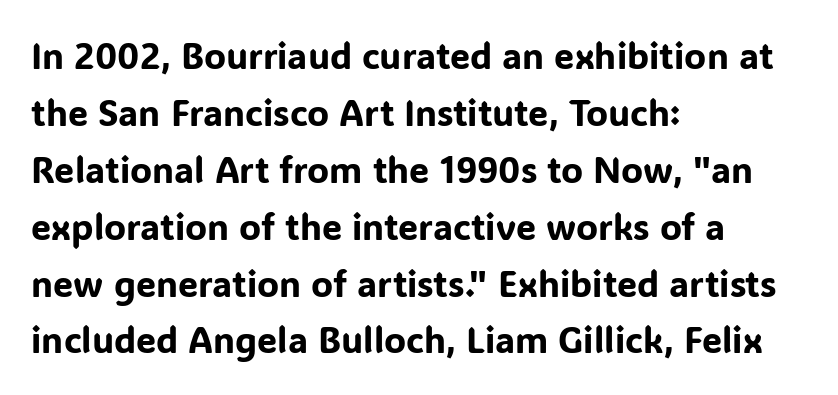
The image shows 36 px sans-serif type, upright; set left-aligned, normal line spacing (1.58x), normal letter spacing, not underlined; low stroke contrast and a medium x-height.
